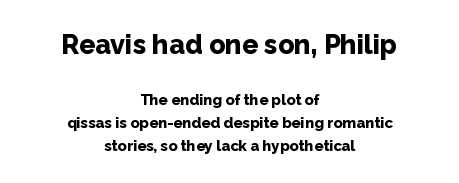
In CSS terms this would be text-align: center. The string is rendered with underlining switched off. The designer gave the opening block more size than the closing block. The axis of the letterforms is exactly vertical. Honestly, the row spacing looks completely unremarkable. Stroke thickness is high; the sample reads as a true bold.
